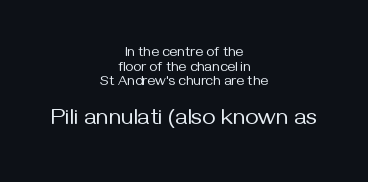
{"italic": "no", "bold": "no", "underline": "no", "align": "center", "line_spacing": "tight", "line_spacing_ratio": 1.05, "letter_spacing": "normal", "letter_spacing_em": 0.0, "larger_block": "second", "size_ratio": 1.64, "glyph_px": 23}
